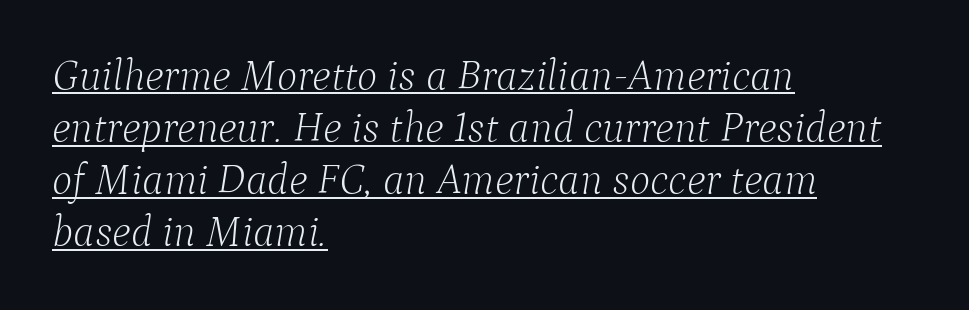
Q: Is the text bold? A: No.
Q: Is the text italic (slanted)? A: Yes, it leans right by about 9 degrees.
Q: Is the typeface a serif or a sans-serif typeface? A: Serif.
Q: Is the text underlined? A: Yes.
Q: How is the paragraph aligned? A: Left-aligned.
Q: Is the spacing between letters normal or unusually wide? A: Normal.
Q: Width (condensed, normal, or wide)? A: Normal.
Q: Stroke contrast? A: Low.
Q: x-height? A: Medium.
Q: Monospaced? A: No.
